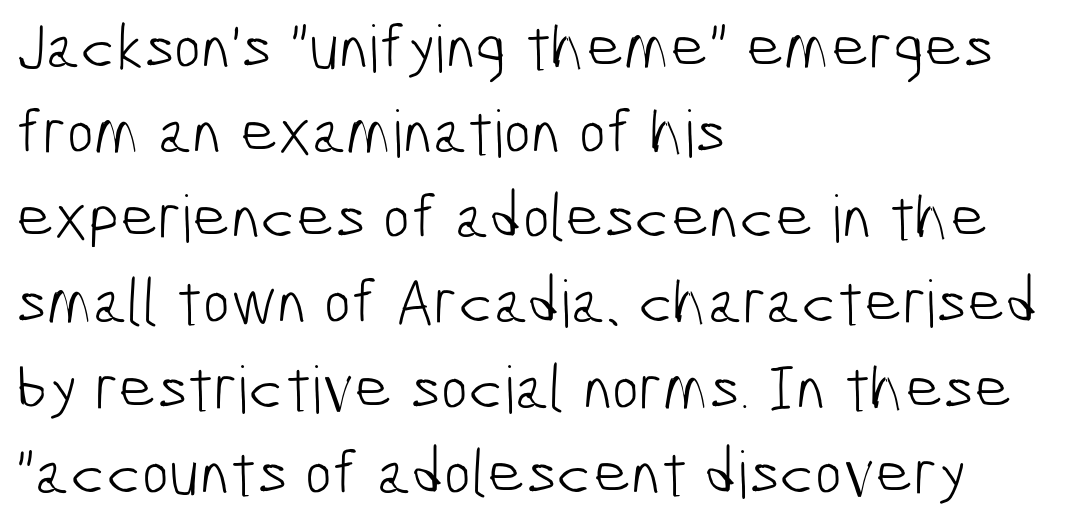
The rendering uses natural spacing where letterforms have individual widths. Compared with a typical body face, this is equally light or lighter still. If you drew a ruler down the left edge, every line would touch it. I'd call this a sans setting — the letters go barefoot.
